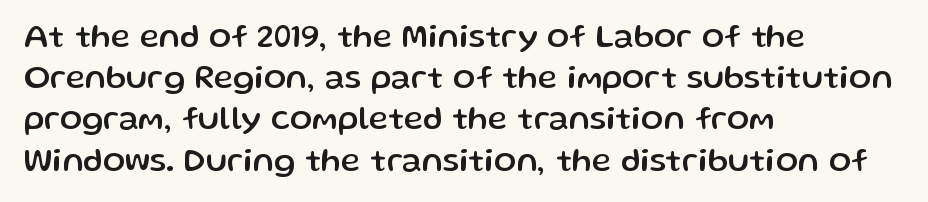
The type is set solid horizontally, with unmodified tracking. Looks like regular typesetting: each glyph gets only the width it needs. One-word summary of the alignment: left. The leading is moderate, giving the passage an even texture. Every character sits straight up, as roman type does.
